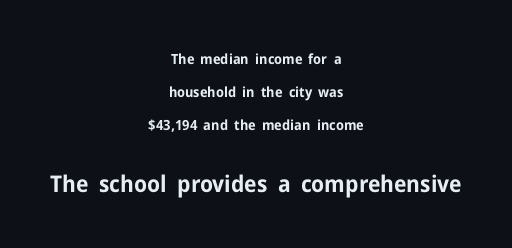
Q: Is the text bold? A: Yes.
Q: Is the text italic (slanted)? A: No, it is upright.
Q: Is the text underlined? A: No.
Q: How is the paragraph aligned? A: Centered.
Q: Is the spacing between letters normal or unusually wide? A: Normal.
Q: Is the spacing between lines tight, normal or loose? A: Loose.
Q: Which block of text is set in a larger size, the first (top) or the second (bottom)? A: The second (bottom) one.
